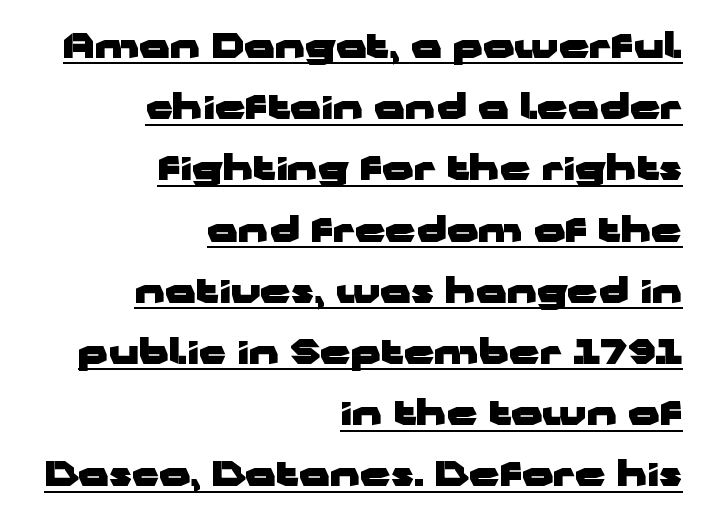
Note the varied advance widths — an 'i' is clearly narrower than an 'm'. These characters rest on top of a visible drawn line. In terms of letterform style, serifs are entirely absent. Posture: upright roman.
